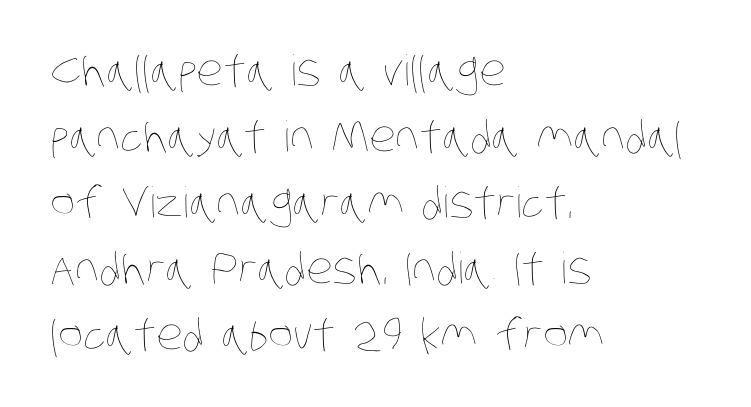
The image shows 42 px thin, condensed type; set left-aligned, normal line spacing (1.57x), normal letter spacing, not underlined; low stroke contrast and a large x-height.
